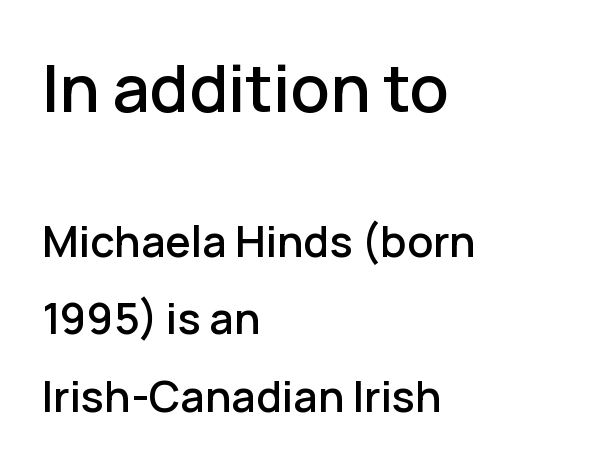
The image shows 65 px sans-serif type, upright; set left-aligned, line spacing 1.8x, normal letter spacing, not underlined; the first (top) block is 1.51x larger; low stroke contrast and a medium x-height.
